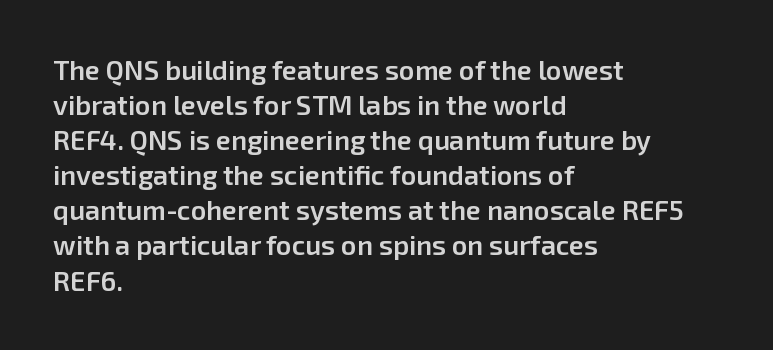
{"italic": "no", "bold": "semi", "underline": "no", "align": "left", "line_spacing": "normal", "line_spacing_ratio": 1.3, "letter_spacing": "normal", "letter_spacing_em": 0.0, "glyph_px": 27}
